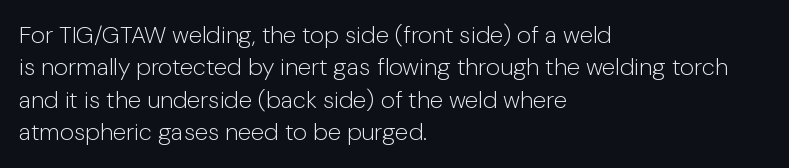
The image shows 24 px text type, upright; set left-aligned, normal line spacing (1.35x), normal letter spacing, not underlined.
